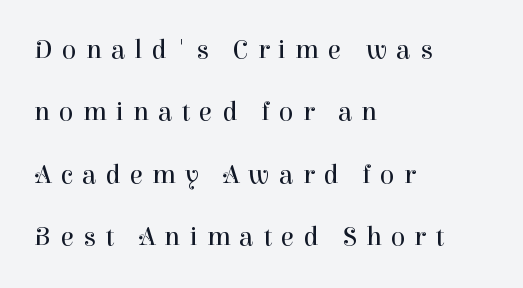
The image shows 27 px text type, upright; set left-aligned, loose line spacing (2.31x), unusually wide letter spacing (+0.34 em), not underlined.
